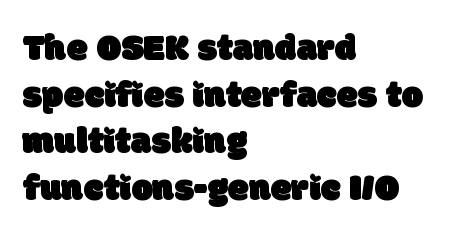
Q: Is the typeface a serif or a sans-serif typeface? A: Sans-serif.
Q: Is the text underlined? A: No.
Q: How is the paragraph aligned? A: Left-aligned.
Q: Is the spacing between letters normal or unusually wide? A: Normal.
Q: Width (condensed, normal, or wide)? A: Normal.
Q: Stroke contrast? A: Low.
Q: x-height? A: Large.
Q: Monospaced? A: No.
